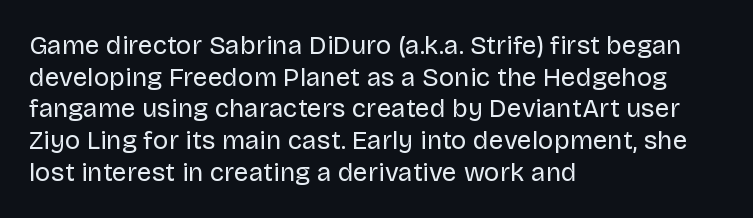
{"italic": "no", "bold": "no", "underline": "no", "align": "left", "line_spacing_ratio": 1.22, "letter_spacing": "normal", "letter_spacing_em": 0.0, "glyph_px": 26}
